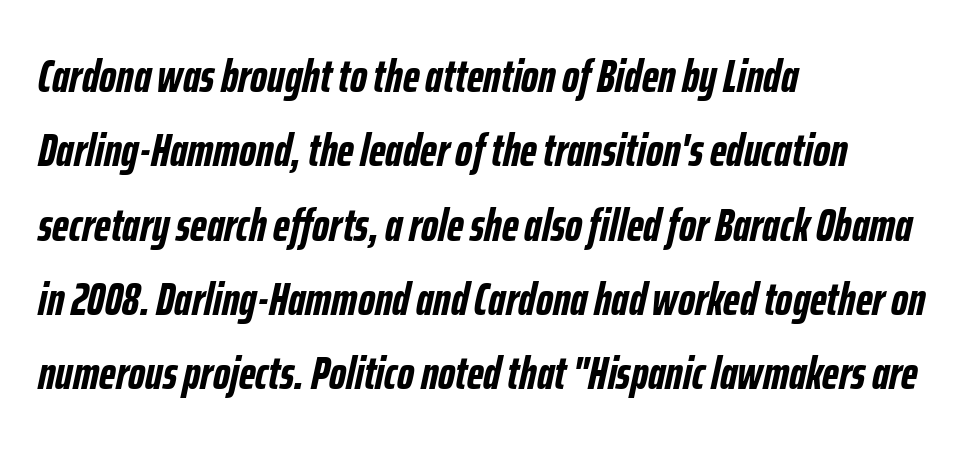
Compared with ordinary roman type, these characters are visibly tilted. Glance below the letters and you will spot only blank space. Evenly set lines give the paragraph a standard silhouette. Is the letter spacing exaggerated? No — it looks like the ordinary default.
